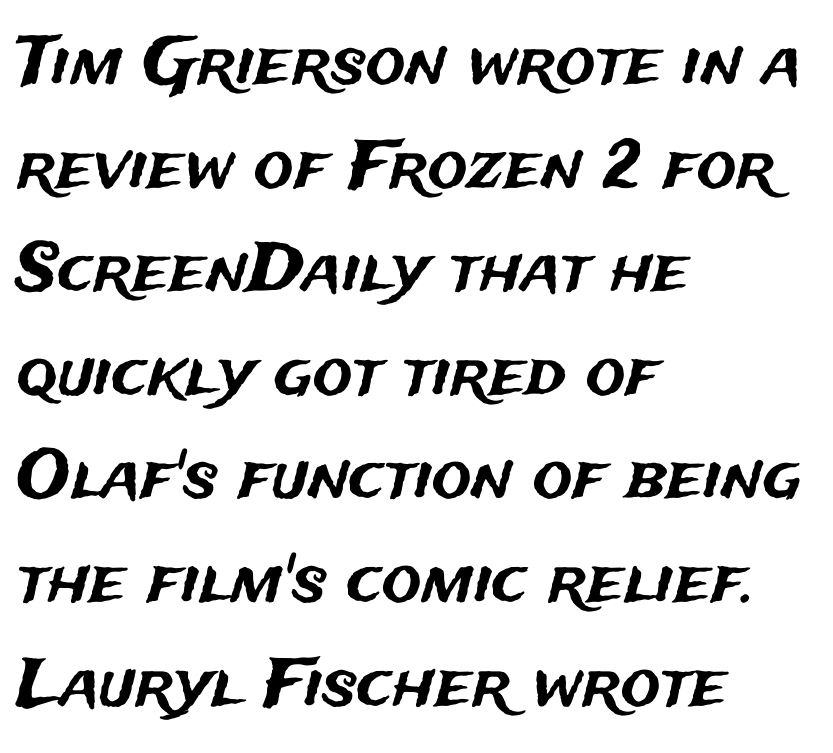
{"serif": "no", "width": "normal", "stroke_contrast": "medium", "x_height": "medium", "monospaced": "no", "underline": "no", "align": "left", "line_spacing": "normal", "line_spacing_ratio": 1.57, "letter_spacing": "normal", "letter_spacing_em": 0.0, "glyph_px": 66}
